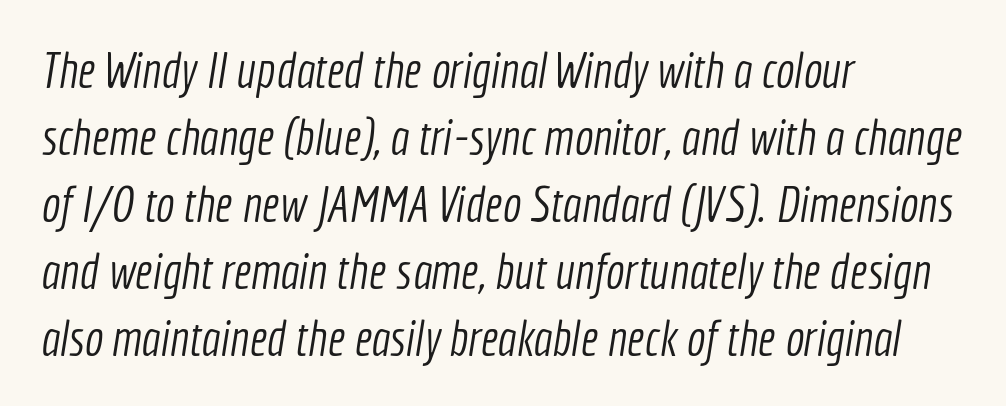
The image shows 50 px light, condensed sans-serif type; set left-aligned, normal line spacing (1.34x), normal letter spacing, not underlined; a medium x-height.
